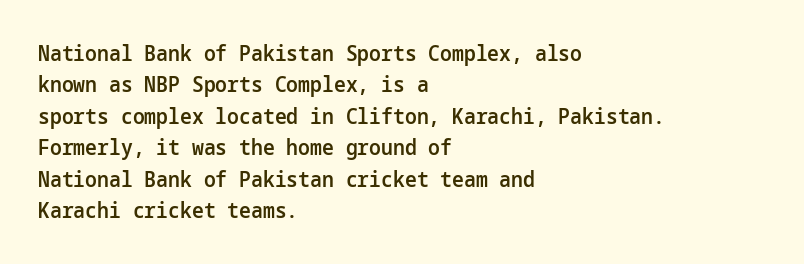
The image shows 21 px text type, upright; set left-aligned, normal line spacing (1.5x), normal letter spacing, not underlined.
